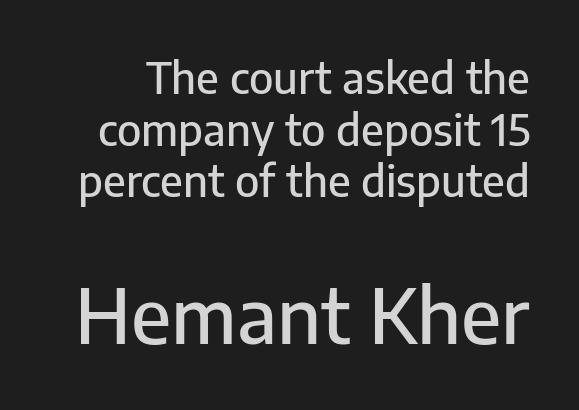
{"serif": "no", "italic": "no", "width": "normal", "stroke_contrast": "low", "x_height": "medium", "monospaced": "no", "underline": "no", "line_spacing_ratio": 1.2, "letter_spacing": "normal", "letter_spacing_em": 0.0, "larger_block": "second", "size_ratio": 1.77, "glyph_px": 76}
